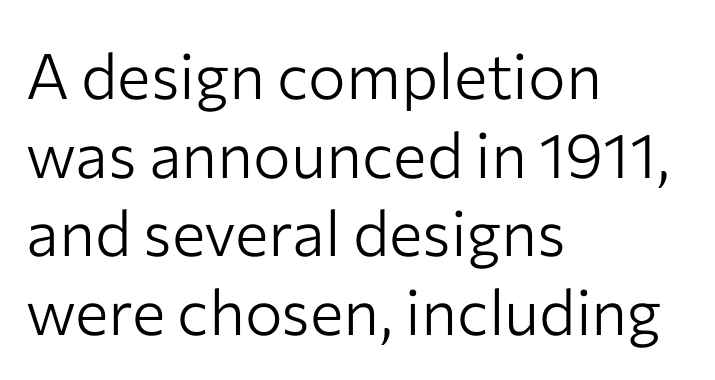
Caption: multi-line text, flush left, ragged right. Vertical spacing — default. Each letter's strokes conclude bluntly, with no projecting serifs. Designer's note — italics off, roman on. These glyphs show unthickened strokes, regular width or finer.
